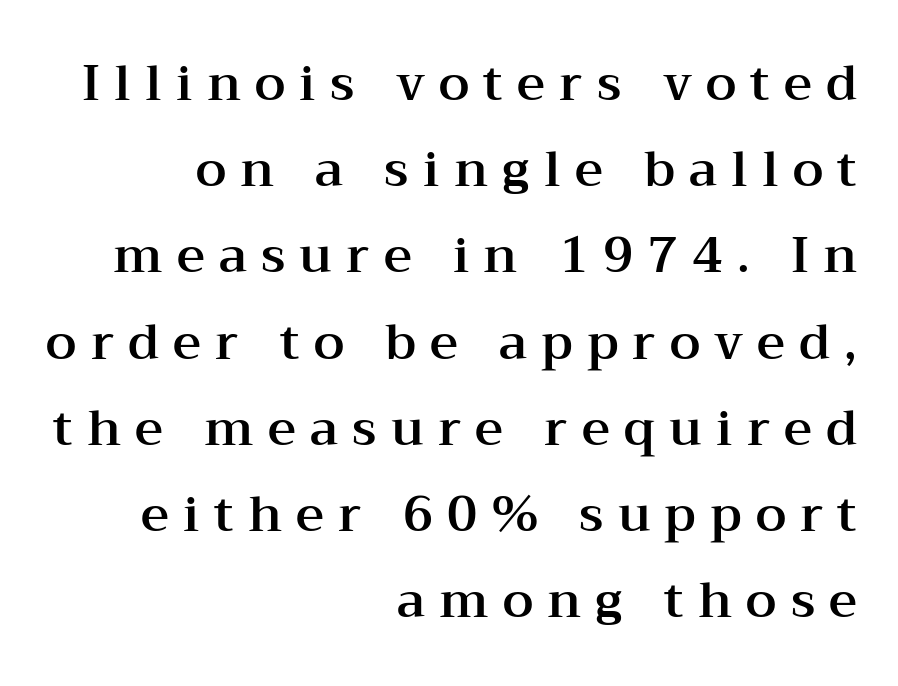
Q: Is the text italic (slanted)? A: No, it is upright.
Q: Is the typeface a serif or a sans-serif typeface? A: Serif.
Q: Is the text underlined? A: No.
Q: How is the paragraph aligned? A: Right-aligned.
Q: Is the spacing between letters normal or unusually wide? A: Unusually wide.
Q: Width (condensed, normal, or wide)? A: Wide.
Q: Stroke contrast? A: Medium.
Q: x-height? A: Medium.
Q: Monospaced? A: No.
